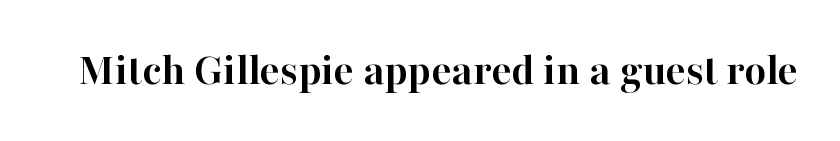
Character widths vary here, with narrow letters taking less room than wide ones. If you drew a line through each stem, it would be perfectly vertical. A bare baseline throughout the passage. Note: serifs present on the glyphs. Inter-character spacing is left at the font's built-in metrics. Weight check: bold — yes, fully.
